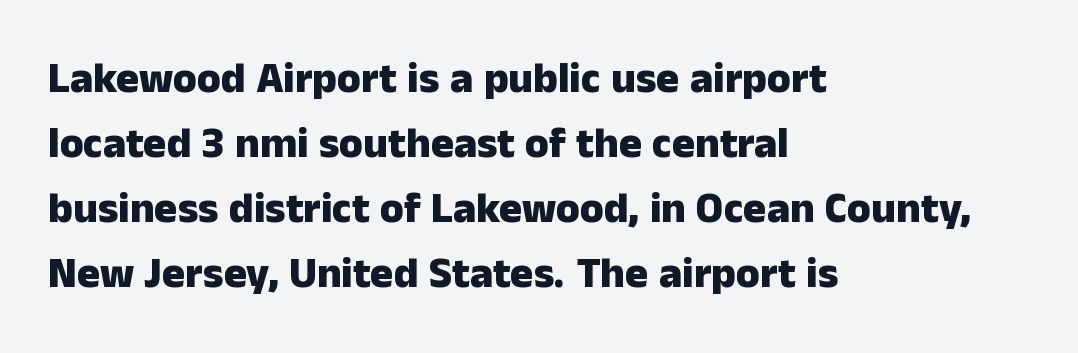
Q: Is the text bold? A: Yes.
Q: Is the text italic (slanted)? A: No, it is upright.
Q: Is the typeface a serif or a sans-serif typeface? A: Sans-serif.
Q: Is the text underlined? A: No.
Q: How is the paragraph aligned? A: Left-aligned.
Q: Is the spacing between letters normal or unusually wide? A: Normal.
Q: Is the spacing between lines tight, normal or loose? A: Normal.
Q: Width (condensed, normal, or wide)? A: Normal.
Q: Stroke contrast? A: Low.
Q: x-height? A: Medium.
Q: Monospaced? A: No.
